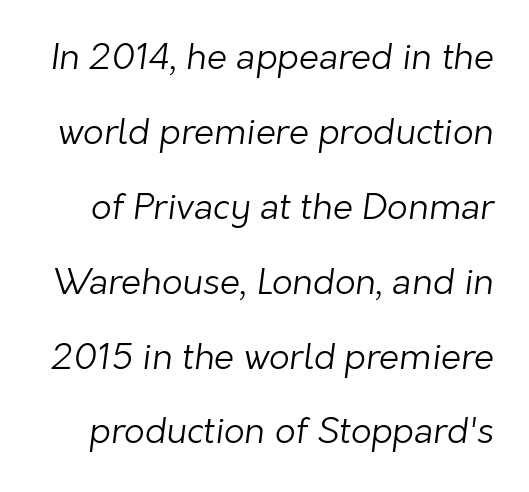
The image shows 36 px light sans-serif type; set loose line spacing (2.08x), normal letter spacing, not underlined; low stroke contrast and a medium x-height.
